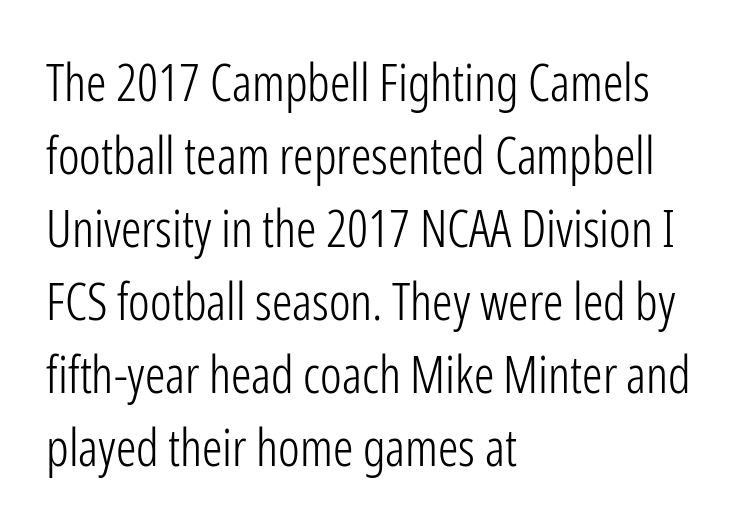
Line beginnings align vertically; line endings do not. You can tell it's not italic because the verticals are truly vertical. Nothing heavy about these letters — not bold at all. Summary of vertical rhythm: regular, with standard interline spacing.
